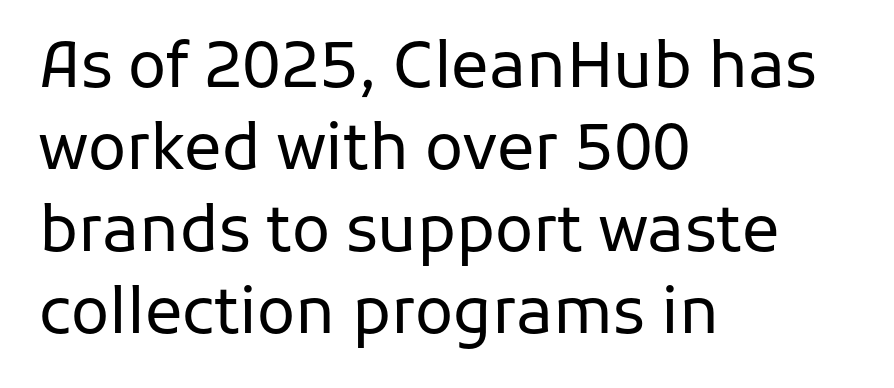
Varying glyph widths throughout — classic text-font behaviour. No extra ink here — the face is not bold. Every character sits straight up, as roman type does. Notice how descenders clear the ascenders below comfortably — that's standard leading. The space beneath each line is pristine and unruled. The lines are quadded left.
